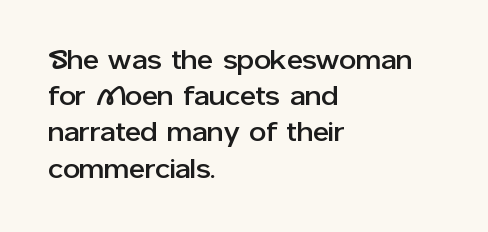
The image shows 27 px text type, upright; set left-aligned, normal line spacing (1.34x), normal letter spacing, not underlined.
